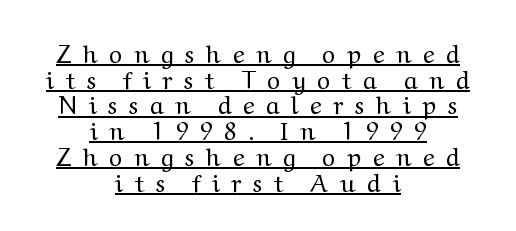
The image shows 25 px text type, upright; set centered, tight line spacing (1.03x), unusually wide letter spacing (+0.46 em), underlined.
